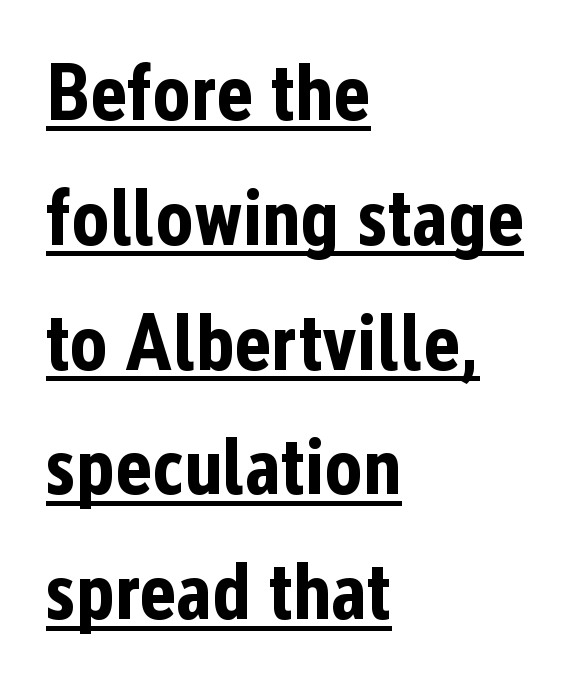
The image shows 79 px bold, condensed sans-serif type, upright; set left-aligned, normal line spacing (1.58x), normal letter spacing, underlined; low stroke contrast and a medium x-height.
